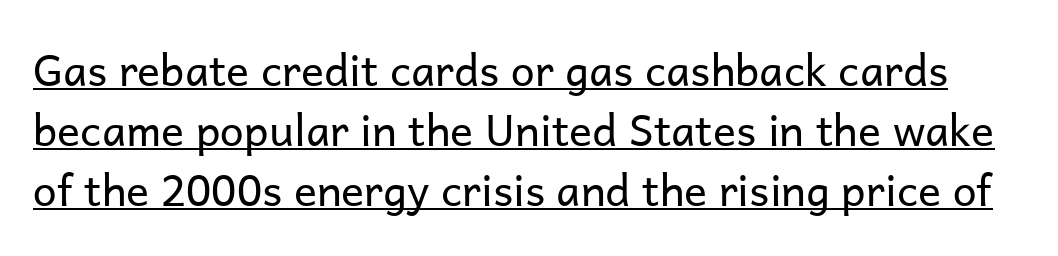
Q: Is the text bold? A: No.
Q: Is the text italic (slanted)? A: No, it is upright.
Q: Is the typeface a serif or a sans-serif typeface? A: Sans-serif.
Q: Is the text underlined? A: Yes.
Q: Is the spacing between letters normal or unusually wide? A: Normal.
Q: Is the spacing between lines tight, normal or loose? A: Normal.
Q: Width (condensed, normal, or wide)? A: Normal.
Q: Stroke contrast? A: Low.
Q: x-height? A: Medium.
Q: Monospaced? A: No.
